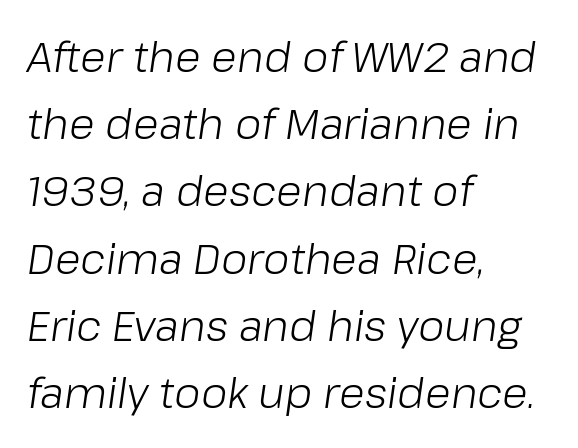
{"italic": "yes", "lean": "right", "slant_degrees": 8, "bold": "no", "weight": "light", "width": "normal", "stroke_contrast": "low", "x_height": "medium", "monospaced": "no", "underline": "no", "align": "left", "line_spacing": "normal", "line_spacing_ratio": 1.6, "letter_spacing": "normal", "letter_spacing_em": 0.0, "glyph_px": 42}
